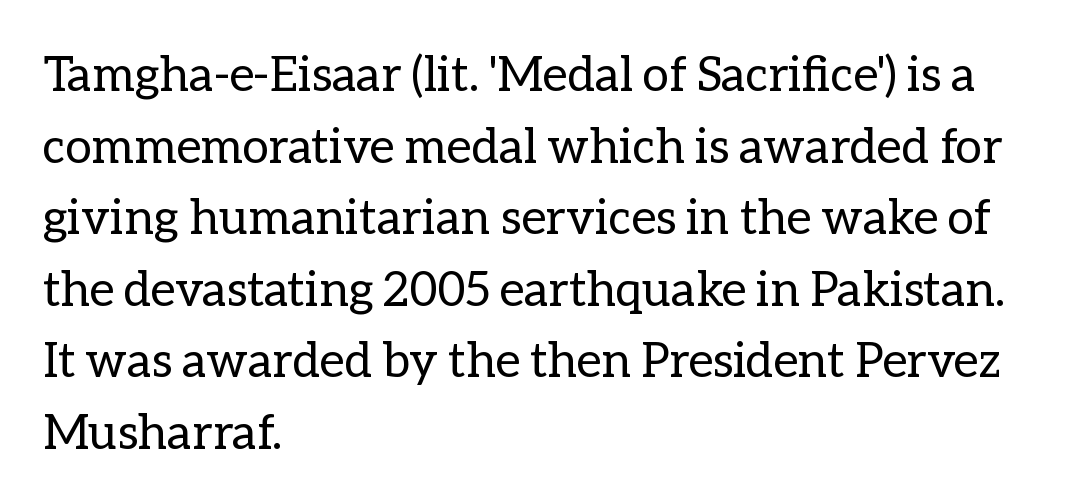
{"italic": "no", "bold": "no", "weight": "regular", "width": "normal", "stroke_contrast": "low", "x_height": "medium", "monospaced": "no", "underline": "no", "align": "left", "line_spacing": "normal", "line_spacing_ratio": 1.49, "letter_spacing": "normal", "letter_spacing_em": 0.0, "glyph_px": 48}
